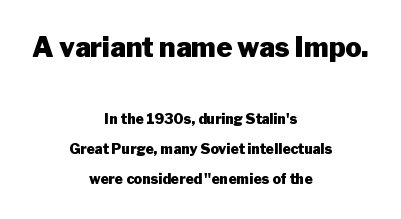
{"italic": "no", "bold": "yes", "underline": "no", "align": "center", "line_spacing": "loose", "line_spacing_ratio": 2.16, "letter_spacing": "normal", "letter_spacing_em": 0.0, "larger_block": "first", "size_ratio": 1.93, "glyph_px": 27}
